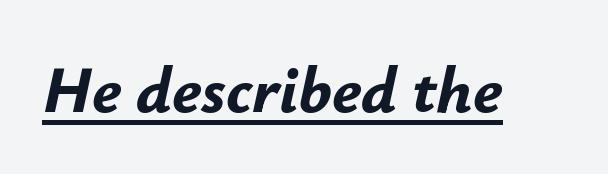
The image shows 66 px bold type, italic (leaning right); set normal letter spacing, underlined; low stroke contrast and a small x-height.
